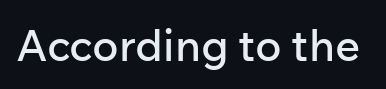
Q: Is the text italic (slanted)? A: No, it is upright.
Q: Is the typeface a serif or a sans-serif typeface? A: Sans-serif.
Q: Is the text underlined? A: No.
Q: Is the spacing between letters normal or unusually wide? A: Normal.
Q: Width (condensed, normal, or wide)? A: Normal.
Q: Stroke contrast? A: Low.
Q: x-height? A: Medium.
Q: Monospaced? A: No.
